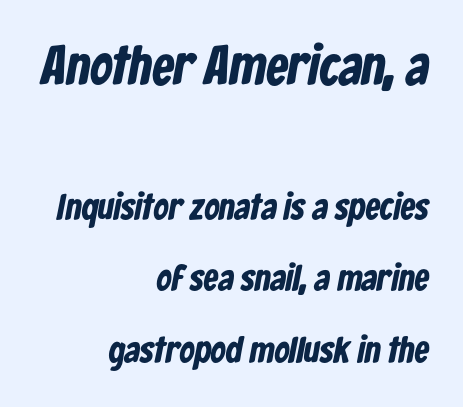
Q: Is the text bold? A: Yes.
Q: Is the typeface a serif or a sans-serif typeface? A: Sans-serif.
Q: Is the text underlined? A: No.
Q: How is the paragraph aligned? A: Right-aligned.
Q: Is the spacing between letters normal or unusually wide? A: Normal.
Q: Is the spacing between lines tight, normal or loose? A: Loose.
Q: Which block of text is set in a larger size, the first (top) or the second (bottom)? A: The first (top) one.
Q: Width (condensed, normal, or wide)? A: Condensed.
Q: Stroke contrast? A: Low.
Q: x-height? A: Medium.
Q: Monospaced? A: No.
